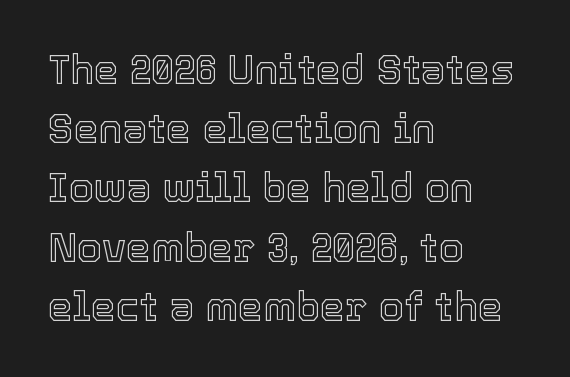
Q: Is the text italic (slanted)? A: No, it is upright.
Q: Is the text underlined? A: No.
Q: How is the paragraph aligned? A: Left-aligned.
Q: Is the spacing between letters normal or unusually wide? A: Normal.
Q: Is the spacing between lines tight, normal or loose? A: Normal.
Q: Width (condensed, normal, or wide)? A: Normal.
Q: x-height? A: Medium.
Q: Monospaced? A: No.
